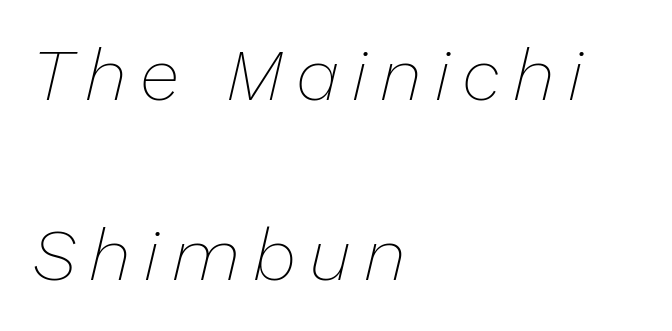
{"italic": "yes", "lean": "right", "slant_degrees": 13, "bold": "no", "weight": "thin", "width": "normal", "stroke_contrast": "low", "x_height": "medium", "monospaced": "no", "underline": "no", "align": "left", "line_spacing": "loose", "line_spacing_ratio": 2.47, "glyph_px": 73}
